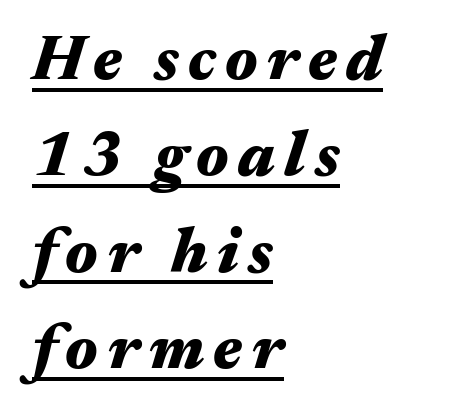
{"italic": "yes", "lean": "right", "slant_degrees": 17, "bold": "yes", "weight": "heavy", "width": "wide", "stroke_contrast": "medium", "x_height": "medium", "monospaced": "no", "underline": "yes", "align": "left", "line_spacing": "normal", "line_spacing_ratio": 1.53, "glyph_px": 63}
